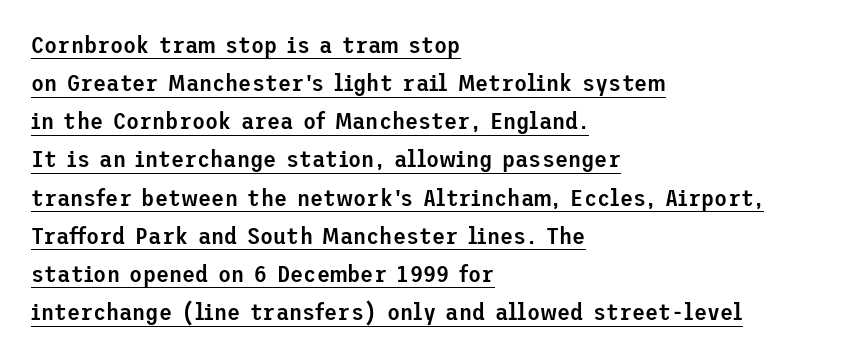
Q: Is the text bold? A: Semi-bold.
Q: Is the text italic (slanted)? A: No, it is upright.
Q: Is the text underlined? A: Yes.
Q: How is the paragraph aligned? A: Left-aligned.
Q: Is the spacing between letters normal or unusually wide? A: Normal.
Q: Is the spacing between lines tight, normal or loose? A: Normal.
